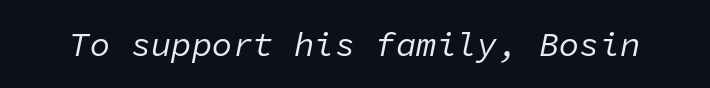
The image shows 34 px regular-weight type, italic (leaning right), monospaced; set normal letter spacing, not underlined; low stroke contrast and a medium x-height.
